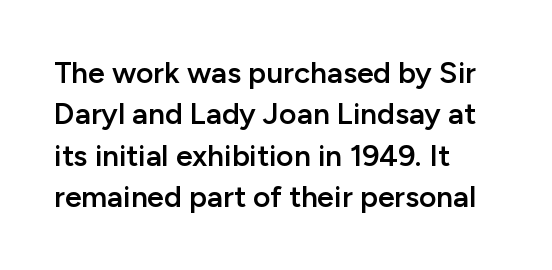
The words here are not underlined. Is the block centered? No — it sits flush against the left margin. This sample keeps an unexceptional amount of space between lines. Vertical strokes here are truly vertical.
